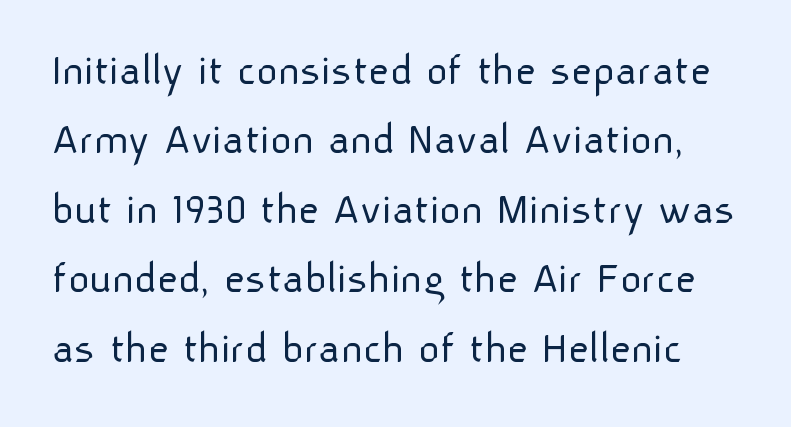
Q: Is the text bold? A: No.
Q: Is the text italic (slanted)? A: No, it is upright.
Q: Is the typeface a serif or a sans-serif typeface? A: Sans-serif.
Q: Is the text underlined? A: No.
Q: Is the spacing between letters normal or unusually wide? A: Normal.
Q: Is the spacing between lines tight, normal or loose? A: Normal.
Q: Width (condensed, normal, or wide)? A: Normal.
Q: Stroke contrast? A: Low.
Q: x-height? A: Medium.
Q: Monospaced? A: No.
